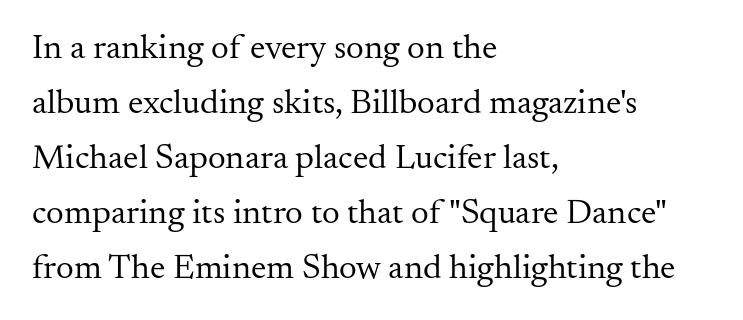
Q: Is the text bold? A: No.
Q: Is the text italic (slanted)? A: No, it is upright.
Q: Is the typeface a serif or a sans-serif typeface? A: Serif.
Q: Is the text underlined? A: No.
Q: How is the paragraph aligned? A: Left-aligned.
Q: Is the spacing between letters normal or unusually wide? A: Normal.
Q: Is the spacing between lines tight, normal or loose? A: Normal.
Q: Width (condensed, normal, or wide)? A: Normal.
Q: Stroke contrast? A: Medium.
Q: x-height? A: Small.
Q: Monospaced? A: No.
